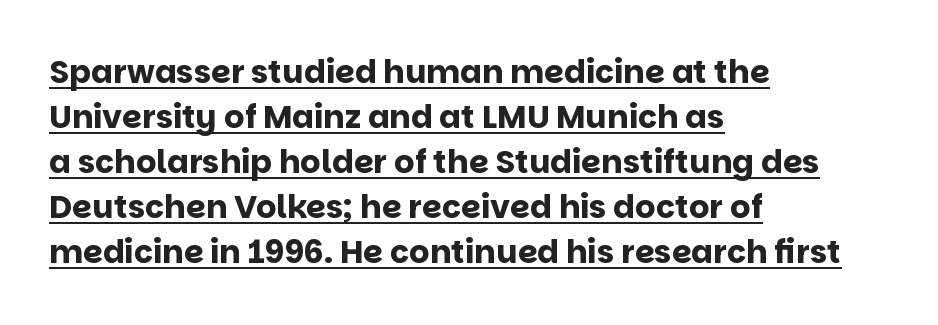
{"serif": "no", "italic": "no", "bold": "yes", "weight": "bold", "width": "normal", "stroke_contrast": "low", "x_height": "large", "monospaced": "no", "underline": "yes", "align": "left", "line_spacing": "normal", "line_spacing_ratio": 1.41, "letter_spacing": "normal", "letter_spacing_em": 0.0, "glyph_px": 32}
